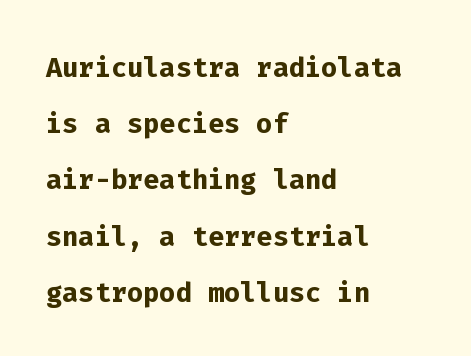
Line beginnings align vertically; line endings do not. You could count columns in this text — the font is strictly monospaced. Tracking here is standard; glyphs follow each other at the usual distance. A typesetter would call this leading conventional body-copy spacing.
